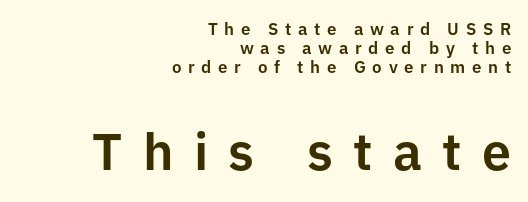
Look at the bottom of the vertical strokes: they stop flat, with no serifs. These lines are set flush right with a ragged left edge. Is there any slant? The stems are plumb. Spacing between characters has been opened up far beyond the box default.
